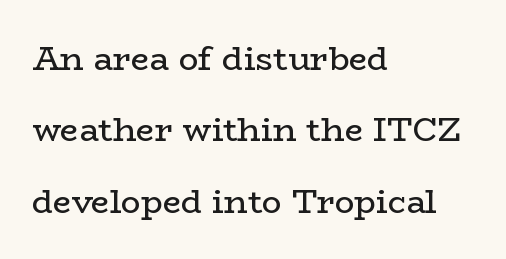
The image shows 33 px regular-weight, wide serif type, upright; set left-aligned, loose line spacing (2.16x), normal letter spacing, not underlined; low stroke contrast and a medium x-height.
